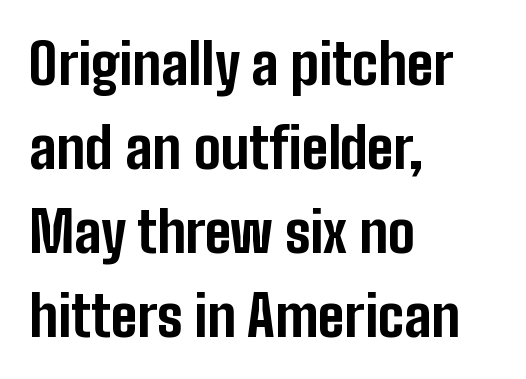
Here the glyphs are tracked normally, forming tight word shapes. Italic: no, the glyphs are upright roman. The line-height multiplier appears to be the usual default. Observe the absence of serifs on each vertical stroke in this sample.
